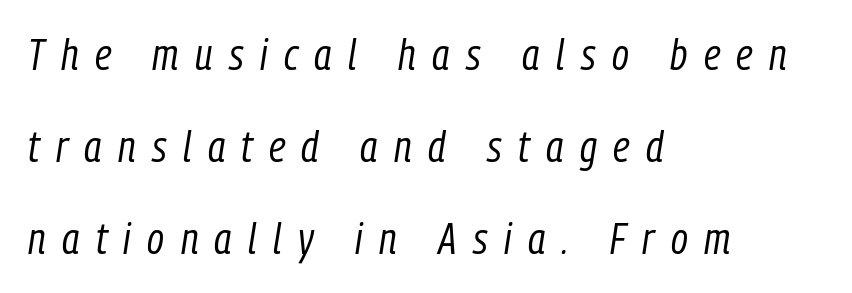
{"italic": "yes", "lean": "right", "slant_degrees": 9, "bold": "no", "weight": "regular", "width": "condensed", "stroke_contrast": "low", "x_height": "medium", "monospaced": "no", "underline": "no", "align": "left", "line_spacing": "loose", "line_spacing_ratio": 2.14, "letter_spacing": "wide", "letter_spacing_em": 0.38, "glyph_px": 43}
